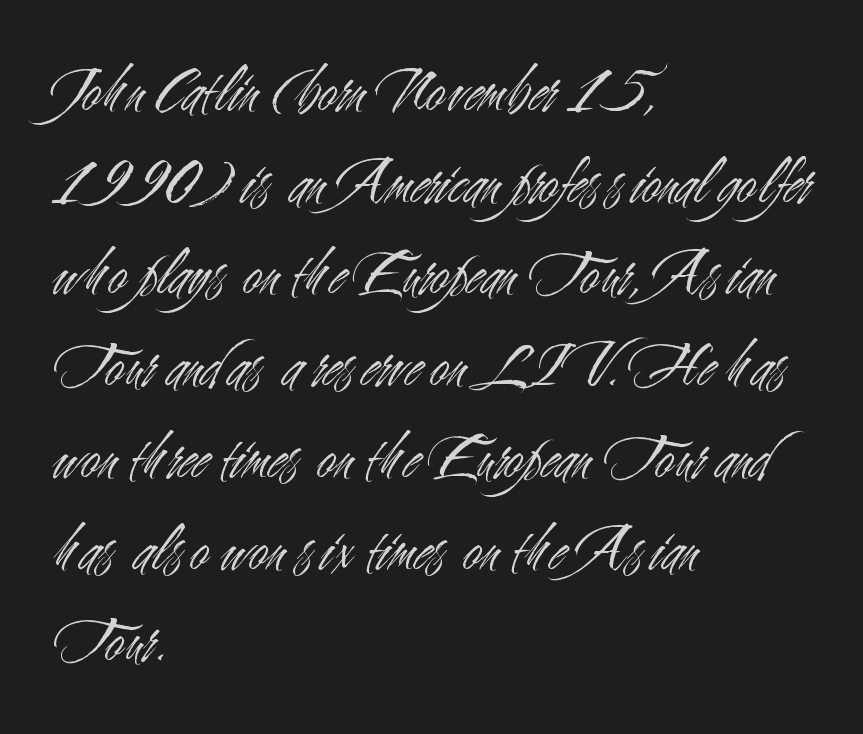
{"serif": "no", "bold": "no", "weight": "light", "width": "condensed", "stroke_contrast": "medium", "x_height": "small", "monospaced": "no", "underline": "no", "align": "left", "line_spacing": "normal", "line_spacing_ratio": 1.39, "letter_spacing": "normal", "letter_spacing_em": 0.0, "glyph_px": 66}
